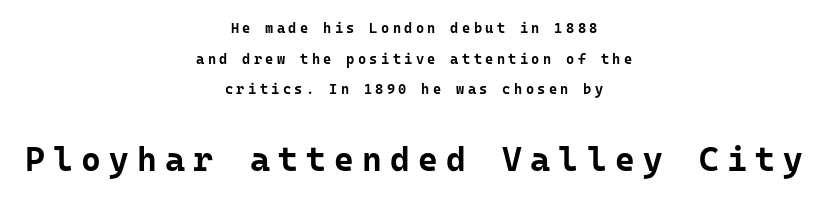
Q: Is the text bold? A: Yes.
Q: Is the text italic (slanted)? A: No, it is upright.
Q: Is the typeface a serif or a sans-serif typeface? A: Sans-serif.
Q: Is the text underlined? A: No.
Q: How is the paragraph aligned? A: Centered.
Q: Is the spacing between letters normal or unusually wide? A: Unusually wide.
Q: Is the spacing between lines tight, normal or loose? A: Loose.
Q: Which block of text is set in a larger size, the first (top) or the second (bottom)? A: The second (bottom) one.
Q: Width (condensed, normal, or wide)? A: Normal.
Q: Stroke contrast? A: Low.
Q: x-height? A: Medium.
